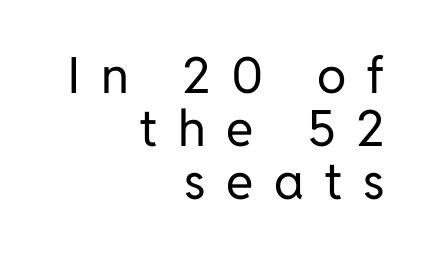
The image shows 50 px regular-weight sans-serif type, upright; set right-aligned, tight line spacing (1.06x), unusually wide letter spacing (+0.41 em), not underlined; low stroke contrast and a medium x-height.
